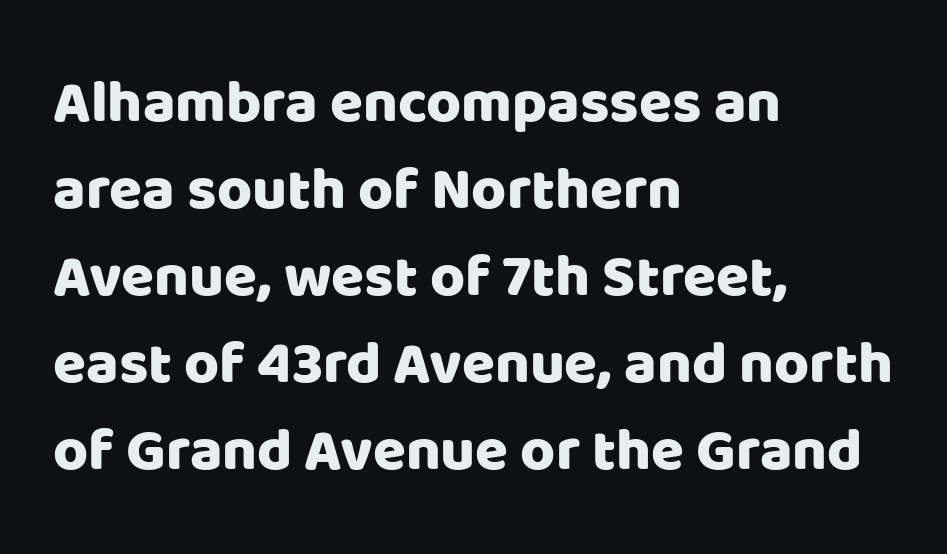
The passage shown has conventional tracking throughout. Short and long lines alike share a common starting point at left. The rendering uses natural spacing where letterforms have individual widths. Classification — sans serif. Summary of vertical rhythm: regular, with standard interline spacing. Each row of text sits above clean, open space.
